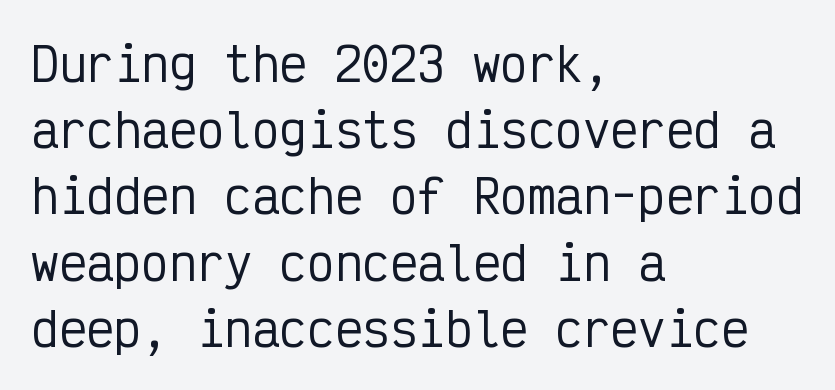
Q: Is the text italic (slanted)? A: No, it is upright.
Q: Is the typeface a serif or a sans-serif typeface? A: Sans-serif.
Q: Is the text underlined? A: No.
Q: How is the paragraph aligned? A: Left-aligned.
Q: Is the spacing between letters normal or unusually wide? A: Normal.
Q: Is the spacing between lines tight, normal or loose? A: Normal.
Q: Width (condensed, normal, or wide)? A: Condensed.
Q: Stroke contrast? A: Low.
Q: x-height? A: Medium.
Q: Monospaced? A: Yes.
